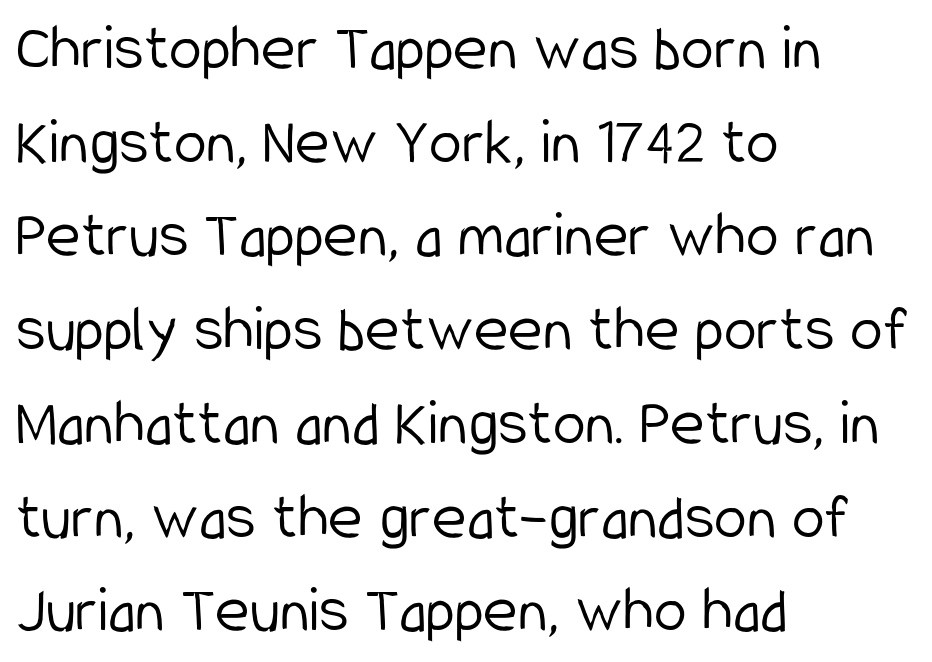
Q: Is the text bold? A: No.
Q: Is the text italic (slanted)? A: No, it is upright.
Q: Is the typeface a serif or a sans-serif typeface? A: Sans-serif.
Q: Is the text underlined? A: No.
Q: How is the paragraph aligned? A: Left-aligned.
Q: Is the spacing between letters normal or unusually wide? A: Normal.
Q: Is the spacing between lines tight, normal or loose? A: Normal.
Q: Width (condensed, normal, or wide)? A: Condensed.
Q: Stroke contrast? A: Low.
Q: x-height? A: Medium.
Q: Monospaced? A: No.
